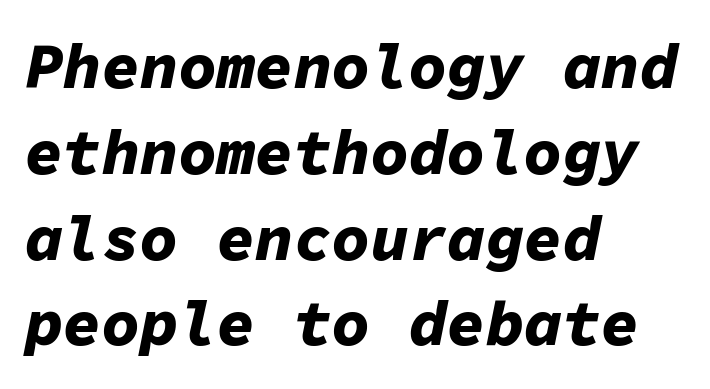
Each new line begins a customary step beneath the previous one. The gap between lines stays unmarked. Line beginnings align vertically; line endings do not. Nobody touched the tracking dial on this one. The text carries the slant typical of an italic or oblique font.
